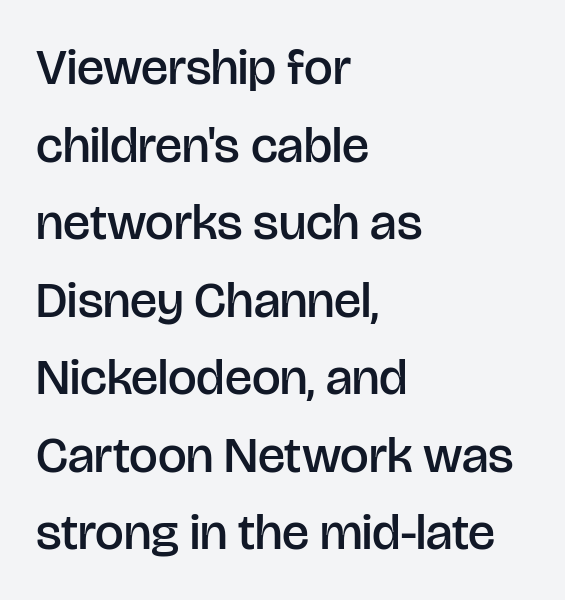
Q: Is the text bold? A: Semi-bold.
Q: Is the text italic (slanted)? A: No, it is upright.
Q: Is the typeface a serif or a sans-serif typeface? A: Sans-serif.
Q: Is the text underlined? A: No.
Q: How is the paragraph aligned? A: Left-aligned.
Q: Is the spacing between letters normal or unusually wide? A: Normal.
Q: Is the spacing between lines tight, normal or loose? A: Normal.
Q: Width (condensed, normal, or wide)? A: Normal.
Q: Stroke contrast? A: Low.
Q: x-height? A: Large.
Q: Monospaced? A: No.
